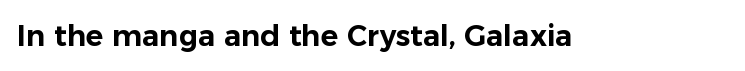
The letterforms sit shoulder to shoulder at normal distance. Vertical strokes here are truly vertical. Proportional: the letters do not fall into vertical columns. The specimen omits any rule beneath the text block's lines. Typographically, this falls in the sans-serif category.
